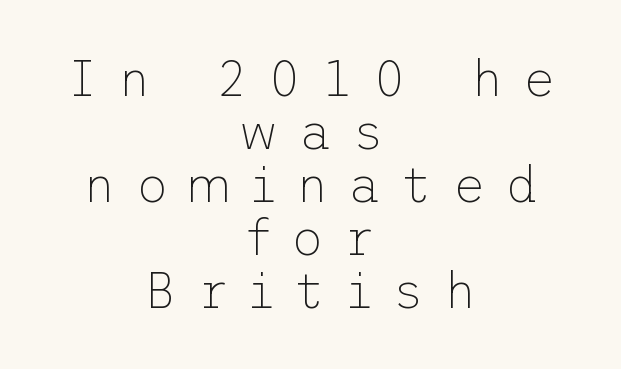
Substantial extra tracking has been applied to these lines. The font's upright variant was chosen for this text. Regarding serifs, this sample does without them. Heaviness? Minimal to ordinary, like unemphasized prose. Each row of text sits above clean, open space. Summary of vertical rhythm: compact, with narrow interline spacing.
